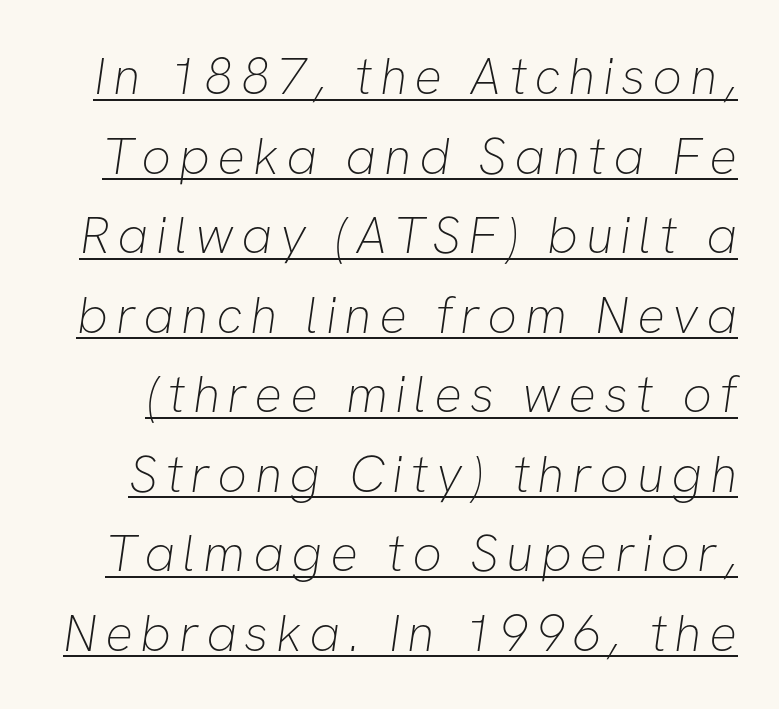
{"serif": "no", "bold": "no", "weight": "thin", "width": "normal", "stroke_contrast": "low", "x_height": "medium", "monospaced": "no", "underline": "yes", "line_spacing": "normal", "line_spacing_ratio": 1.53, "glyph_px": 52}
